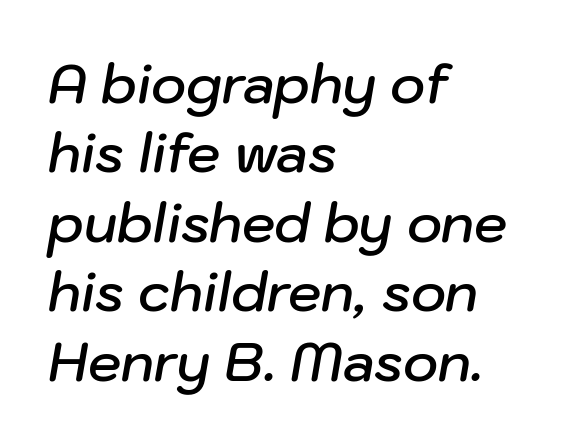
The image shows 53 px semibold type, italic (leaning right); set left-aligned, normal line spacing (1.31x), normal letter spacing, not underlined; low stroke contrast and a medium x-height.
